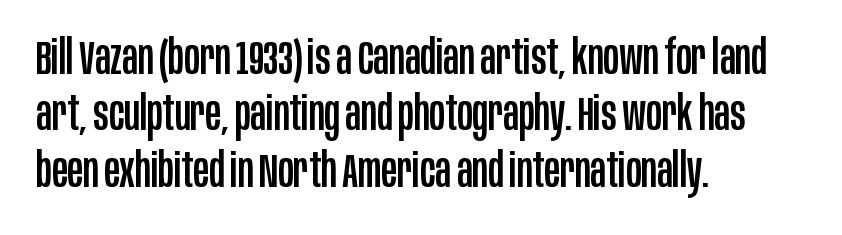
The image shows 47 px condensed sans-serif type, upright; set left-aligned, line spacing 1.2x, normal letter spacing, not underlined; low stroke contrast and a large x-height.
